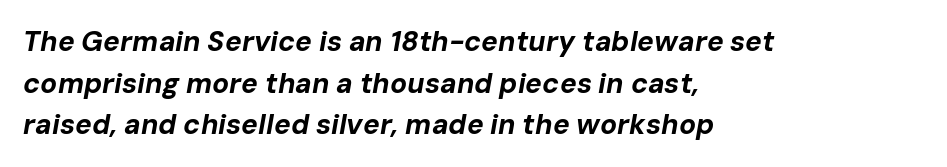
The lines are quadded left. How heavy is the stroke? Heavy — this is a bold. You could not count columns in this text — the font is proportionally spaced. The rendering uses a moderate line-height, typical for paragraphs.
